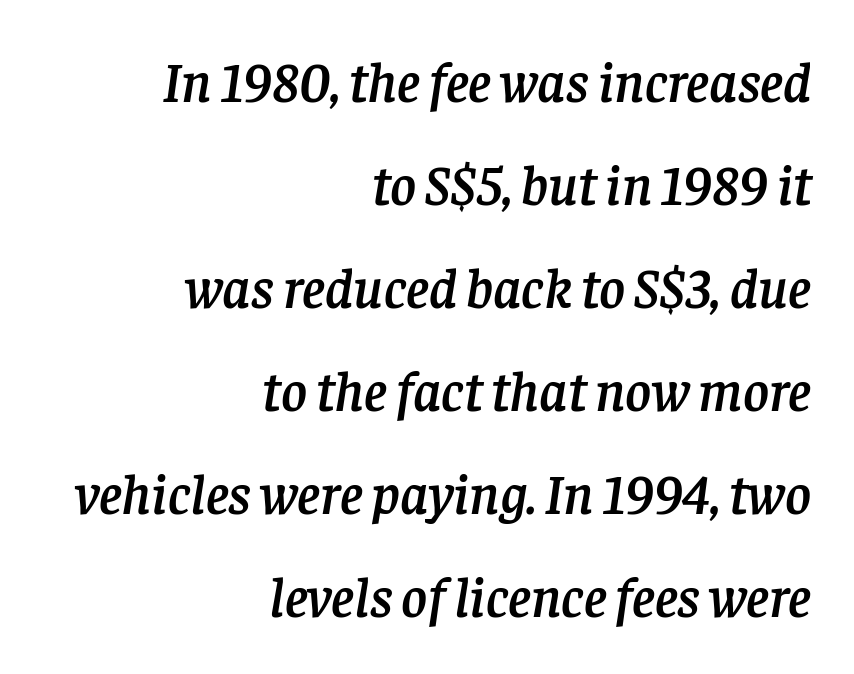
Italic: yes, the glyphs are oblique. Unlike a clean sans, this face finishes its strokes with serifs. A typesetter would call this proportional, since set widths differ per character. The glyphs are unaccompanied by any horizontal stroke below them.
